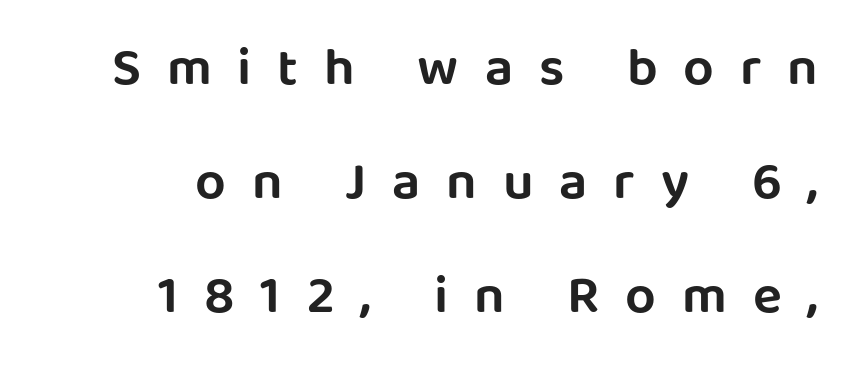
Compared with a flush-left layout, this one pins lines to the opposite, right side. You could not count columns in this text — the font is proportionally spaced. Examine the stroke ends and you'll find no serifs. Clear beneath every line of the passage.
